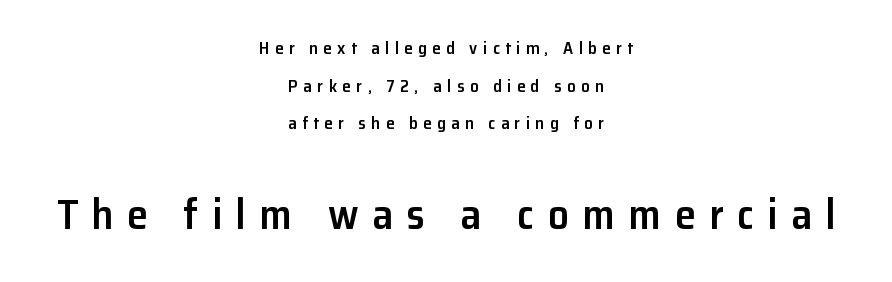
Whoever set this made the second block the dominant, larger element. Proportional: the letters do not fall into vertical columns. Compared with typical paragraphs, the rows here are farther apart. The paragraph has two soft edges and a firm central axis. The font family rendered here belongs to the sans-serif group. Nobody drew a line under any word here.
